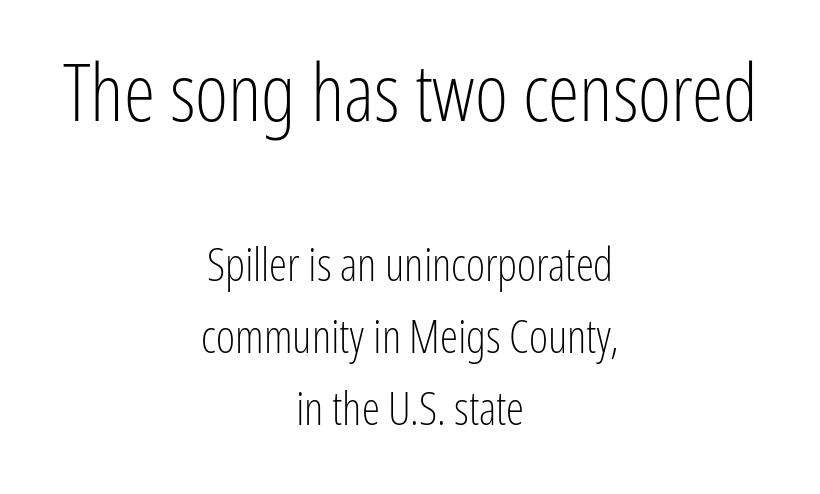
Compare the two chunks: the upper has the greater cap height. Caption: multi-line text, centered on the measure. Is this a heavy cut? Hardly; it is regular or lighter. Descender tails drop into unmarked territory. Spacing verdict: proportional, widths tailored to each character.
